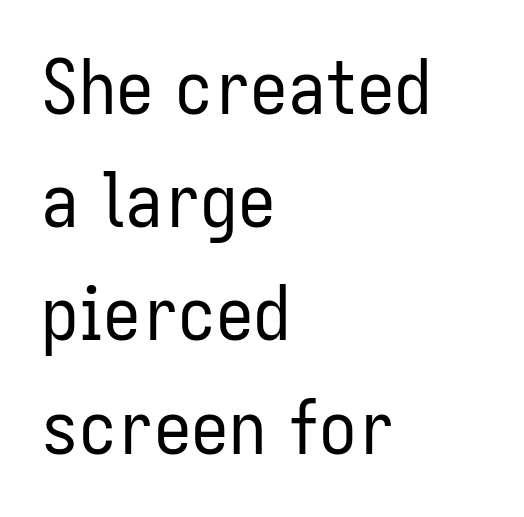
{"serif": "no", "italic": "no", "bold": "no", "weight": "regular", "width": "condensed", "stroke_contrast": "low", "x_height": "medium", "monospaced": "no", "underline": "no", "align": "left", "line_spacing": "normal", "line_spacing_ratio": 1.51, "letter_spacing": "normal", "letter_spacing_em": 0.0, "glyph_px": 75}
